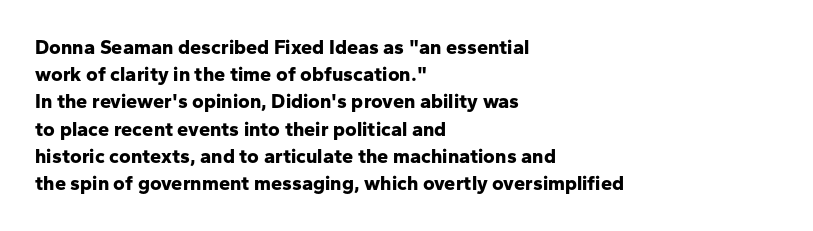
Q: Is the text bold? A: Yes.
Q: Is the text italic (slanted)? A: No, it is upright.
Q: Is the text underlined? A: No.
Q: How is the paragraph aligned? A: Left-aligned.
Q: Is the spacing between letters normal or unusually wide? A: Normal.
Q: Is the spacing between lines tight, normal or loose? A: Normal.
